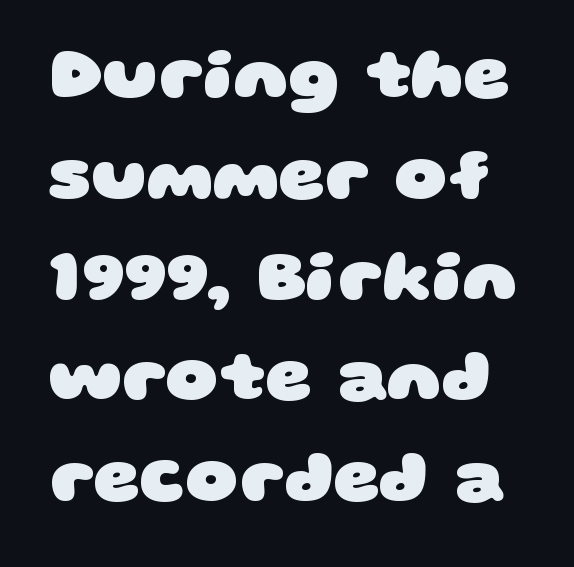
The letters advance in unequal steps, a hallmark of proportional type. Compared with typical body copy, the letter spacing here is the same. These lines are composed in type without serifs. Heavy, bold letterforms. Evenly set lines give the paragraph a standard silhouette. Has an underline been added? It has not.
